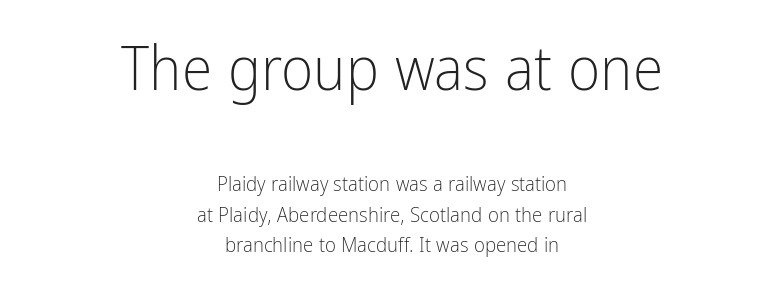
Each line is balanced around a shared central axis. The line texture is even and compact thanks to regular tracking. The typography opts for an upright posture over an oblique one. Grotesque or geometric, the face here clearly has no serifs. No heavy texture on the line: the type isn't bold.
